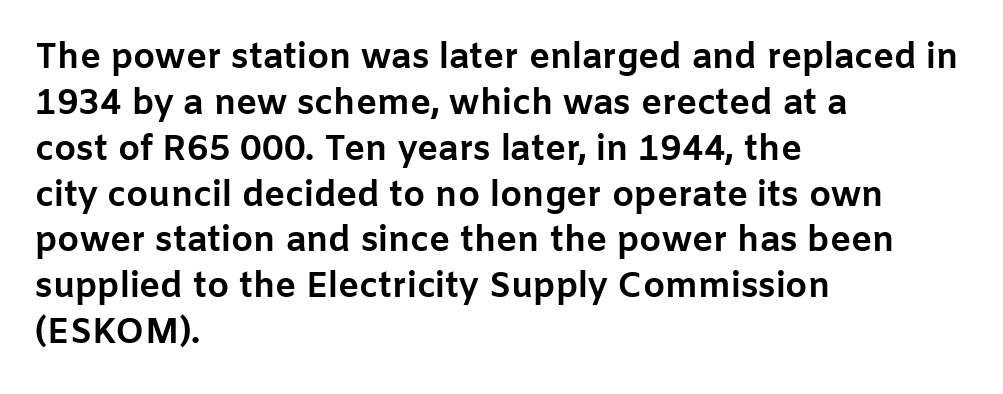
The image shows 35 px bold sans-serif type, upright; set left-aligned, normal line spacing (1.31x), normal letter spacing, not underlined; low stroke contrast and a medium x-height.
